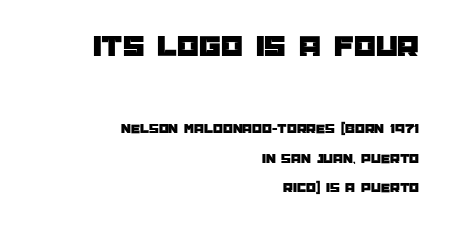
Q: Is the text italic (slanted)? A: No, it is upright.
Q: Is the typeface a serif or a sans-serif typeface? A: Sans-serif.
Q: Is the text underlined? A: No.
Q: How is the paragraph aligned? A: Right-aligned.
Q: Is the spacing between letters normal or unusually wide? A: Normal.
Q: Is the spacing between lines tight, normal or loose? A: Loose.
Q: Which block of text is set in a larger size, the first (top) or the second (bottom)? A: The first (top) one.
Q: Width (condensed, normal, or wide)? A: Normal.
Q: Stroke contrast? A: Low.
Q: x-height? A: Large.
Q: Monospaced? A: No.
